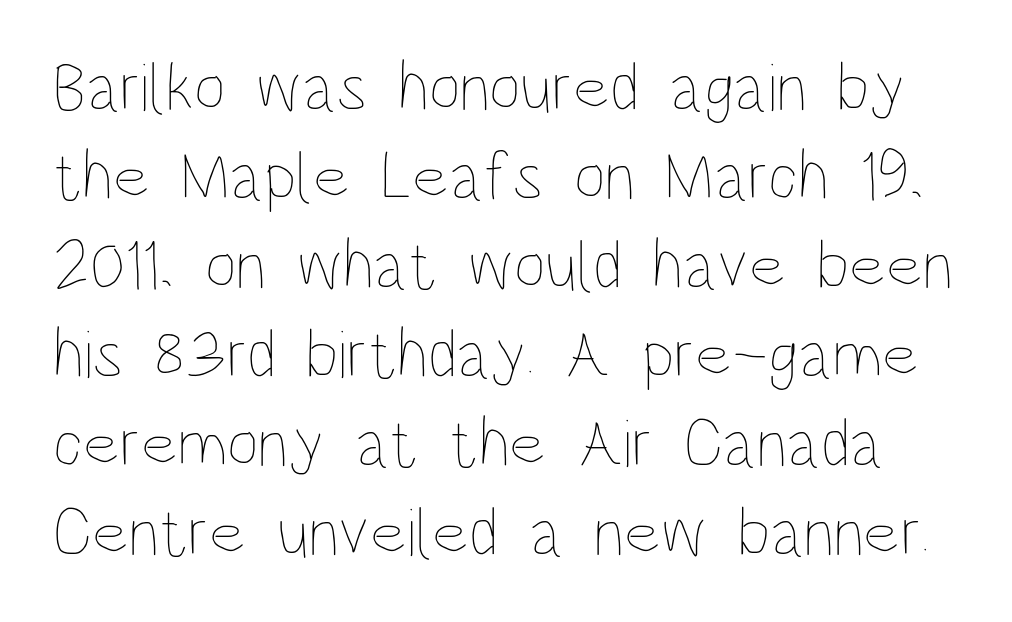
The image shows 69 px thin, condensed type, upright; set normal line spacing (1.29x), normal letter spacing, not underlined; low stroke contrast and a large x-height.
